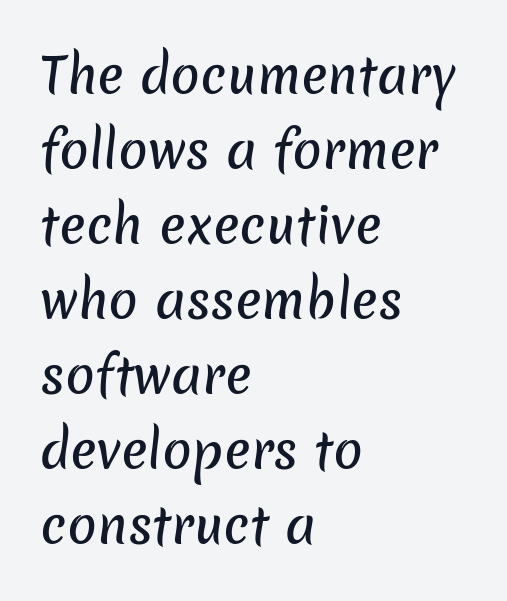
Q: Is the typeface a serif or a sans-serif typeface? A: Sans-serif.
Q: Is the text underlined? A: No.
Q: How is the paragraph aligned? A: Left-aligned.
Q: Is the spacing between letters normal or unusually wide? A: Normal.
Q: Is the spacing between lines tight, normal or loose? A: Normal.
Q: Width (condensed, normal, or wide)? A: Normal.
Q: Stroke contrast? A: Low.
Q: x-height? A: Medium.
Q: Monospaced? A: No.
